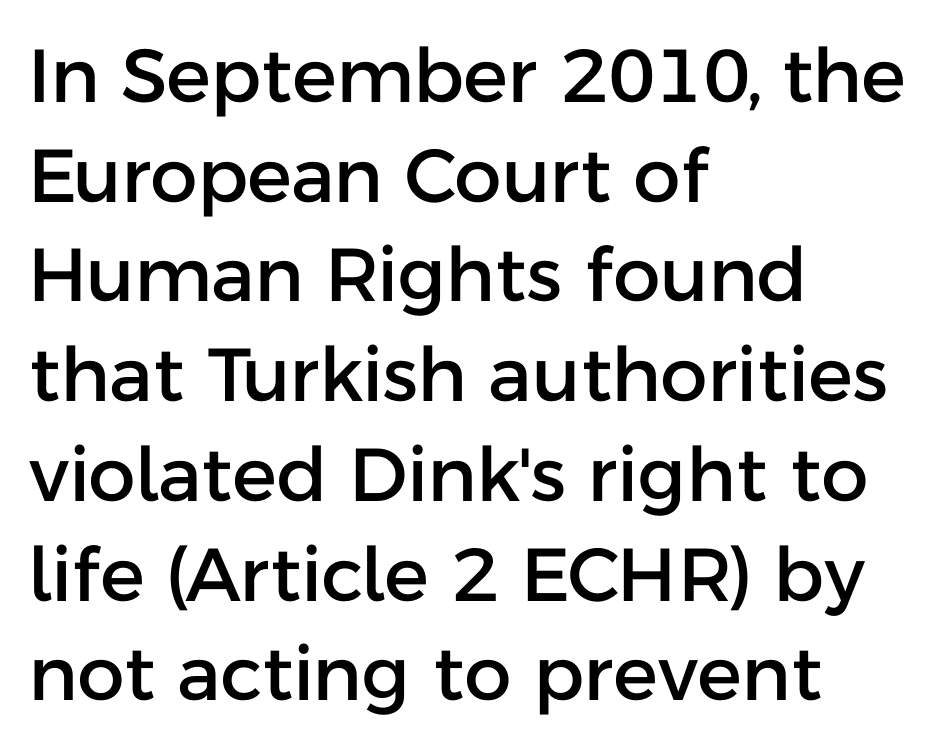
Q: Is the text italic (slanted)? A: No, it is upright.
Q: Is the typeface a serif or a sans-serif typeface? A: Sans-serif.
Q: Is the text underlined? A: No.
Q: How is the paragraph aligned? A: Left-aligned.
Q: Is the spacing between letters normal or unusually wide? A: Normal.
Q: Is the spacing between lines tight, normal or loose? A: Normal.
Q: Width (condensed, normal, or wide)? A: Normal.
Q: Stroke contrast? A: Low.
Q: x-height? A: Medium.
Q: Monospaced? A: No.
